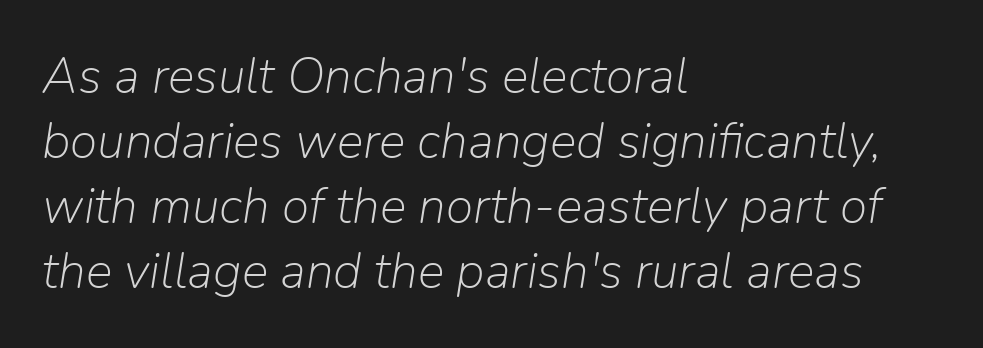
{"italic": "yes", "lean": "right", "slant_degrees": 9, "bold": "no", "weight": "light", "width": "normal", "stroke_contrast": "low", "x_height": "medium", "monospaced": "no", "underline": "no", "align": "left", "line_spacing": "normal", "line_spacing_ratio": 1.3, "letter_spacing": "normal", "letter_spacing_em": 0.0, "glyph_px": 50}
